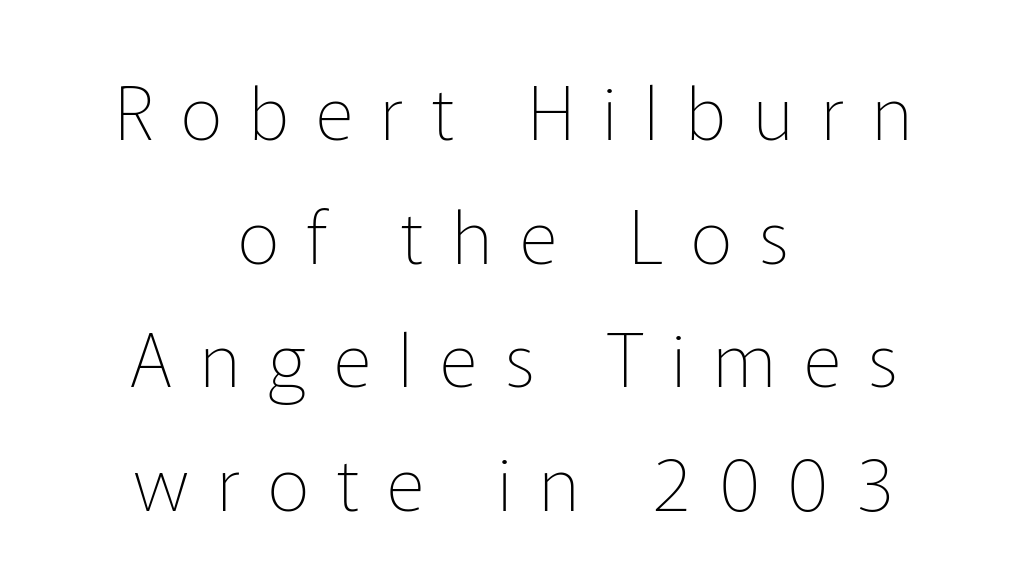
The image shows 74 px thin sans-serif type, upright; set centered, normal line spacing (1.67x), unusually wide letter spacing (+0.37 em), not underlined; low stroke contrast and a medium x-height.
